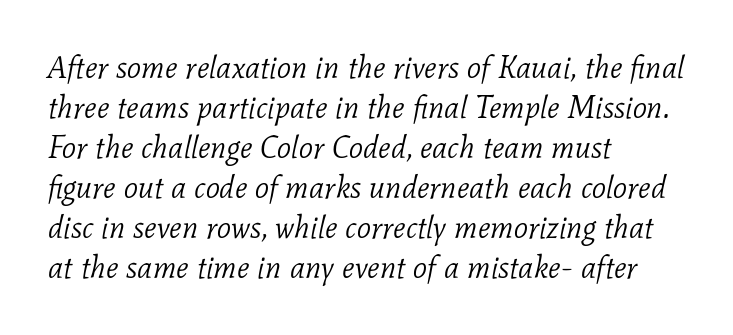
{"serif": "yes", "italic": "yes", "lean": "right", "slant_degrees": 11, "bold": "no", "weight": "light", "width": "normal", "stroke_contrast": "low", "x_height": "medium", "monospaced": "no", "underline": "no", "align": "left", "line_spacing": "normal", "line_spacing_ratio": 1.29, "letter_spacing": "normal", "letter_spacing_em": 0.0, "glyph_px": 31}
